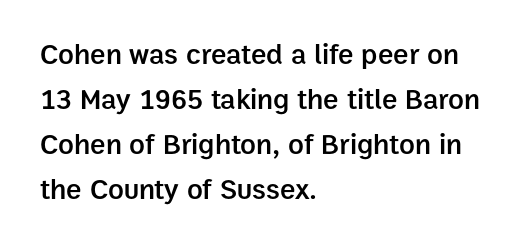
A typesetter would call this proportional, since set widths differ per character. The passage shown is typeset with a sans-serif family. Italic? Not at all — the glyphs are vertical. A typesetter would call this leading conventional body-copy spacing.
